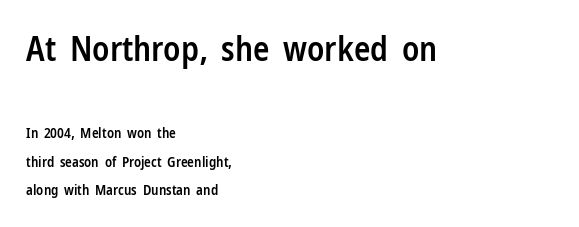
Q: Is the text bold? A: Semi-bold.
Q: Is the text italic (slanted)? A: No, it is upright.
Q: Is the typeface a serif or a sans-serif typeface? A: Sans-serif.
Q: Is the text underlined? A: No.
Q: How is the paragraph aligned? A: Left-aligned.
Q: Is the spacing between letters normal or unusually wide? A: Normal.
Q: Is the spacing between lines tight, normal or loose? A: Loose.
Q: Which block of text is set in a larger size, the first (top) or the second (bottom)? A: The first (top) one.
Q: Width (condensed, normal, or wide)? A: Condensed.
Q: Stroke contrast? A: Low.
Q: x-height? A: Medium.
Q: Monospaced? A: No.
